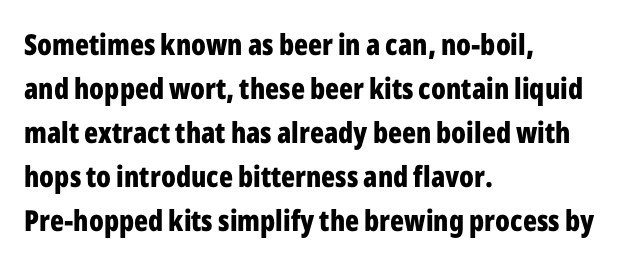
The image shows 29 px bold, condensed sans-serif type, upright; set left-aligned, normal line spacing (1.52x), normal letter spacing, not underlined; low stroke contrast and a medium x-height.
